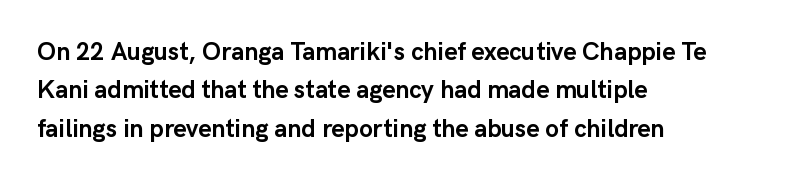
Q: Is the text bold? A: Yes.
Q: Is the text italic (slanted)? A: No, it is upright.
Q: Is the text underlined? A: No.
Q: How is the paragraph aligned? A: Left-aligned.
Q: Is the spacing between letters normal or unusually wide? A: Normal.
Q: Is the spacing between lines tight, normal or loose? A: Normal.
